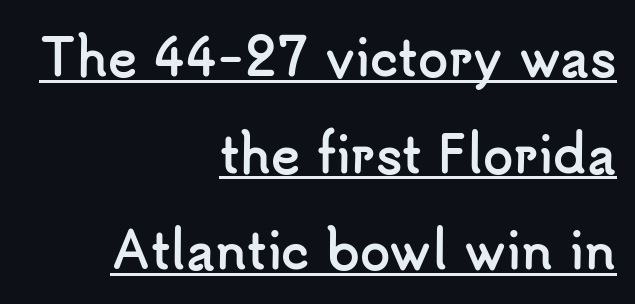
The image shows 49 px semibold sans-serif type, upright; set right-aligned, loose line spacing (1.97x), normal letter spacing, underlined; low stroke contrast and a small x-height.
